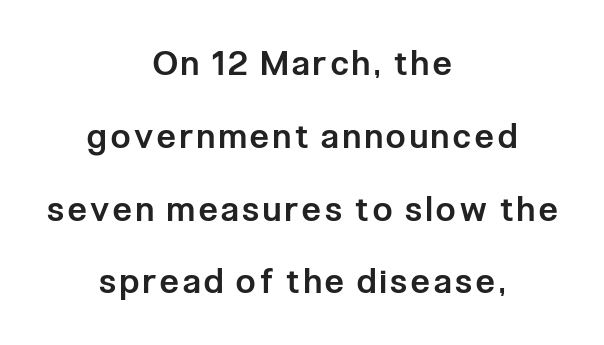
The image shows 34 px semibold, condensed sans-serif type, upright; set centered, loose line spacing (2.14x), not underlined; low stroke contrast and a medium x-height.
